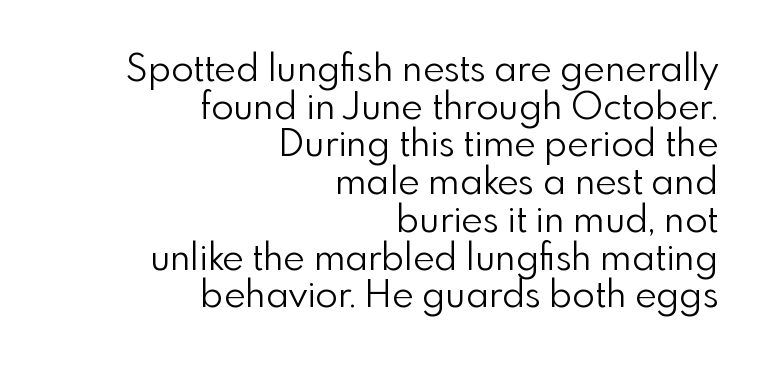
{"serif": "no", "italic": "no", "bold": "no", "weight": "light", "width": "normal", "stroke_contrast": "low", "x_height": "small", "monospaced": "no", "underline": "no", "align": "right", "line_spacing": "tight", "line_spacing_ratio": 1.02, "letter_spacing": "normal", "letter_spacing_em": 0.0, "glyph_px": 37}
